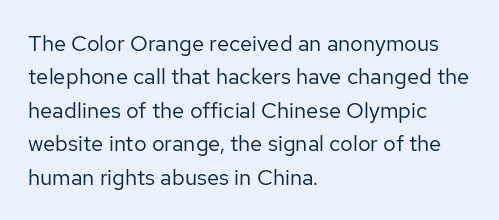
{"italic": "no", "bold": "no", "underline": "no", "align": "left", "line_spacing": "normal", "line_spacing_ratio": 1.52, "letter_spacing": "normal", "letter_spacing_em": 0.0, "glyph_px": 22}
